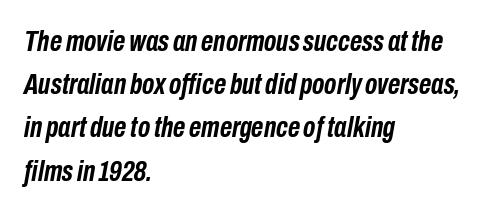
Q: Is the text bold? A: Yes.
Q: Is the text italic (slanted)? A: Yes, it leans right by about 10 degrees.
Q: Is the text underlined? A: No.
Q: How is the paragraph aligned? A: Left-aligned.
Q: Is the spacing between letters normal or unusually wide? A: Normal.
Q: Is the spacing between lines tight, normal or loose? A: Normal.
Q: Width (condensed, normal, or wide)? A: Condensed.
Q: Stroke contrast? A: Low.
Q: x-height? A: Medium.
Q: Monospaced? A: No.
